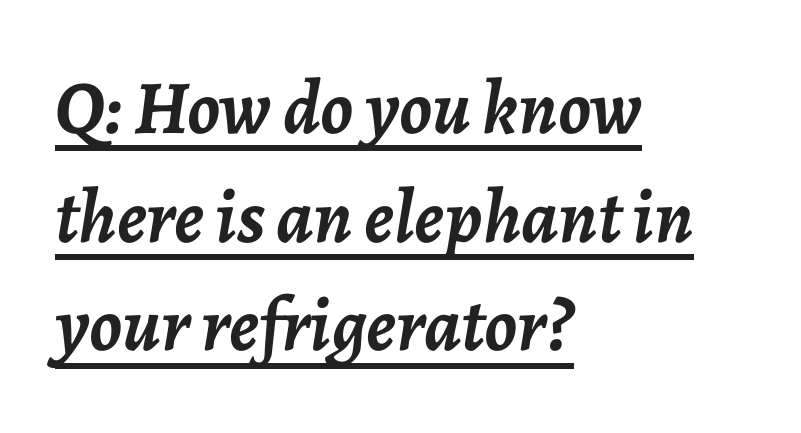
Varying glyph widths throughout — classic text-font behaviour. Thick stems and heavy bowls — unmistakably bold. Glance below the letters and you will spot a drawn line. The compositor pushed each line to the left boundary. A typesetter would mark this as italic.
